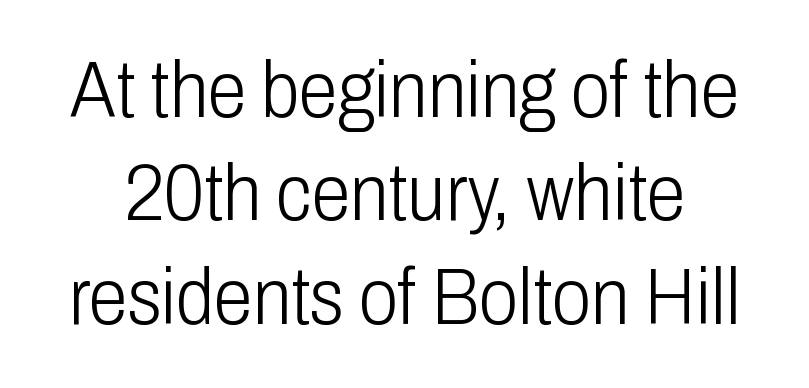
{"serif": "no", "italic": "no", "bold": "no", "weight": "light", "width": "condensed", "stroke_contrast": "low", "x_height": "medium", "monospaced": "no", "underline": "no", "line_spacing": "normal", "line_spacing_ratio": 1.31, "letter_spacing": "normal", "letter_spacing_em": 0.0, "glyph_px": 79}
